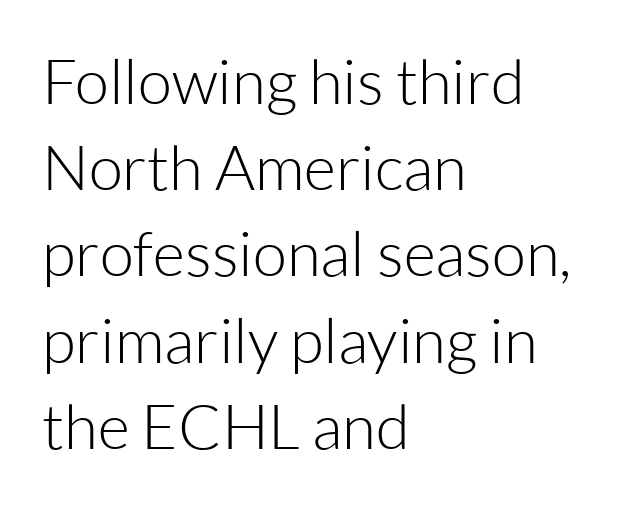
Q: Is the text bold? A: No.
Q: Is the text italic (slanted)? A: No, it is upright.
Q: Is the typeface a serif or a sans-serif typeface? A: Sans-serif.
Q: Is the text underlined? A: No.
Q: How is the paragraph aligned? A: Left-aligned.
Q: Is the spacing between letters normal or unusually wide? A: Normal.
Q: Is the spacing between lines tight, normal or loose? A: Normal.
Q: Width (condensed, normal, or wide)? A: Normal.
Q: Stroke contrast? A: Low.
Q: x-height? A: Medium.
Q: Monospaced? A: No.
